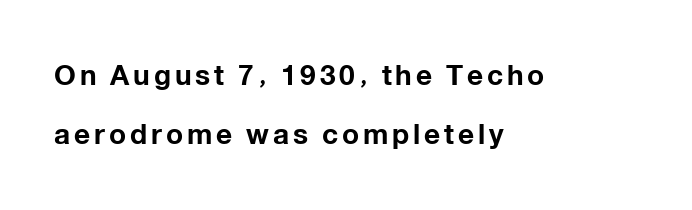
{"serif": "no", "italic": "no", "bold": "yes", "weight": "bold", "width": "normal", "stroke_contrast": "low", "x_height": "medium", "monospaced": "no", "underline": "no", "align": "left", "line_spacing": "loose", "line_spacing_ratio": 2.11, "glyph_px": 28}
